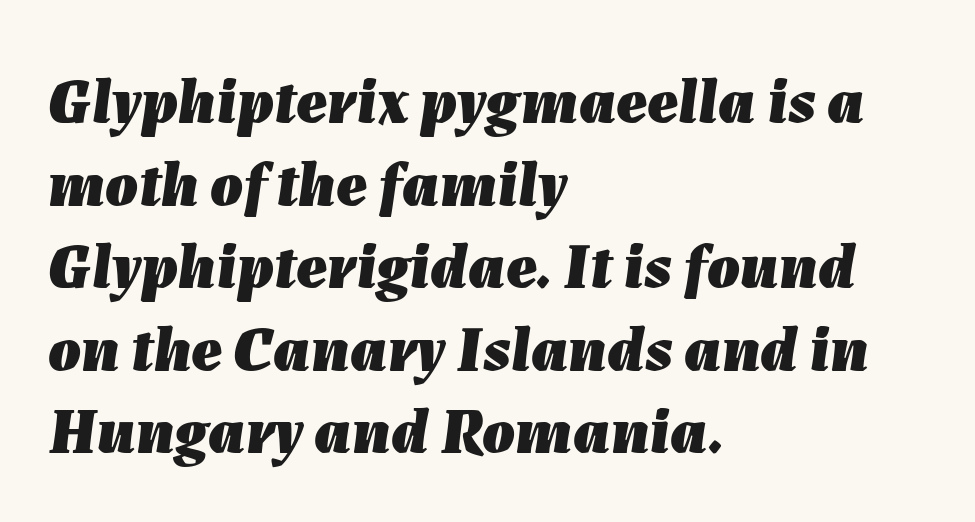
The rendering uses a moderate line-height, typical for paragraphs. Pretty heavy lettering here — definitely bold. Each letter keeps its own natural width here, so spacing adapts to shape. Tracking value appears to be zero — textbook default spacing.
